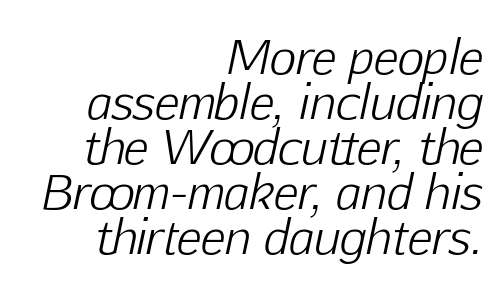
Q: Is the text bold? A: No.
Q: Is the text italic (slanted)? A: Yes, it leans right by about 12 degrees.
Q: Is the text underlined? A: No.
Q: How is the paragraph aligned? A: Right-aligned.
Q: Is the spacing between letters normal or unusually wide? A: Normal.
Q: Is the spacing between lines tight, normal or loose? A: Tight.
Q: Width (condensed, normal, or wide)? A: Normal.
Q: Stroke contrast? A: Low.
Q: x-height? A: Medium.
Q: Monospaced? A: No.
